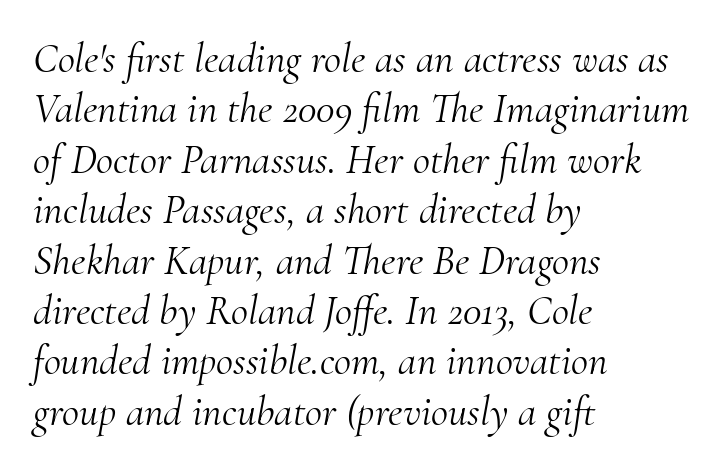
Q: Is the text bold? A: No.
Q: Is the text italic (slanted)? A: Yes, it leans right by about 10 degrees.
Q: Is the typeface a serif or a sans-serif typeface? A: Serif.
Q: Is the text underlined? A: No.
Q: How is the paragraph aligned? A: Left-aligned.
Q: Is the spacing between letters normal or unusually wide? A: Normal.
Q: Width (condensed, normal, or wide)? A: Normal.
Q: Stroke contrast? A: Medium.
Q: x-height? A: Small.
Q: Monospaced? A: No.
